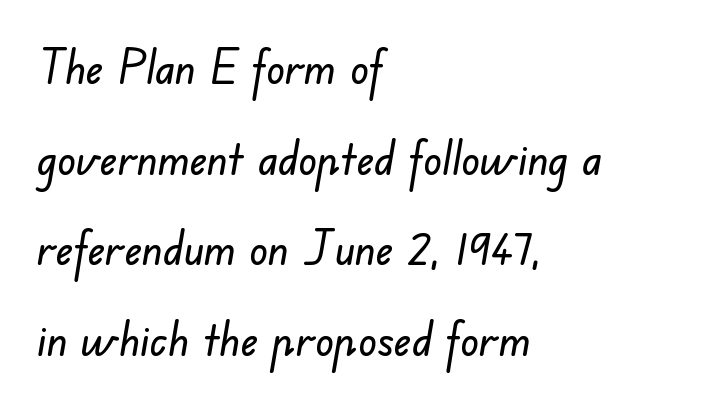
Q: Is the typeface a serif or a sans-serif typeface? A: Sans-serif.
Q: Is the text underlined? A: No.
Q: How is the paragraph aligned? A: Left-aligned.
Q: Is the spacing between letters normal or unusually wide? A: Normal.
Q: Is the spacing between lines tight, normal or loose? A: Loose.
Q: Width (condensed, normal, or wide)? A: Normal.
Q: Stroke contrast? A: Low.
Q: x-height? A: Small.
Q: Monospaced? A: No.
